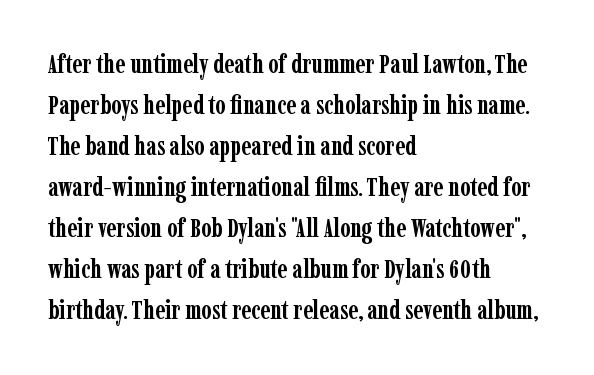
Q: Is the text bold? A: Yes.
Q: Is the text italic (slanted)? A: No, it is upright.
Q: Is the text underlined? A: No.
Q: How is the paragraph aligned? A: Left-aligned.
Q: Is the spacing between letters normal or unusually wide? A: Normal.
Q: Is the spacing between lines tight, normal or loose? A: Normal.
